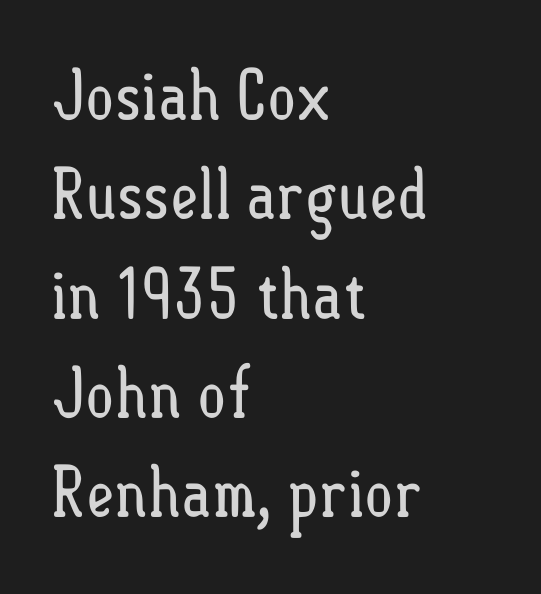
{"italic": "no", "bold": "no", "weight": "regular", "width": "condensed", "stroke_contrast": "low", "x_height": "small", "monospaced": "no", "underline": "no", "align": "left", "line_spacing": "normal", "line_spacing_ratio": 1.44, "letter_spacing": "normal", "letter_spacing_em": 0.0, "glyph_px": 69}
